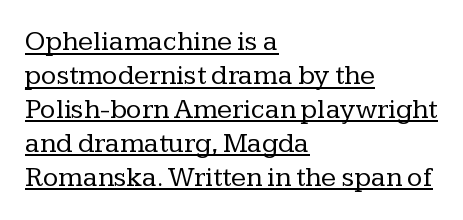
{"serif": "yes", "italic": "no", "bold": "no", "weight": "regular", "width": "normal", "stroke_contrast": "low", "x_height": "medium", "monospaced": "no", "underline": "yes", "align": "left", "line_spacing_ratio": 1.21, "letter_spacing": "normal", "letter_spacing_em": 0.0, "glyph_px": 28}
